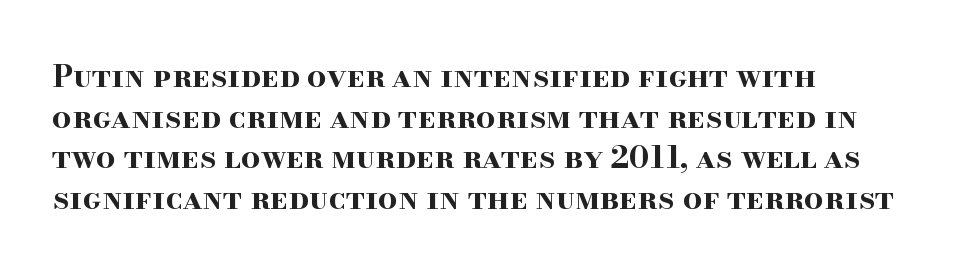
{"serif": "yes", "italic": "no", "bold": "yes", "weight": "bold", "width": "wide", "stroke_contrast": "high", "x_height": "small", "monospaced": "no", "underline": "no", "align": "left", "line_spacing": "normal", "line_spacing_ratio": 1.31, "letter_spacing": "normal", "letter_spacing_em": 0.0, "glyph_px": 31}
